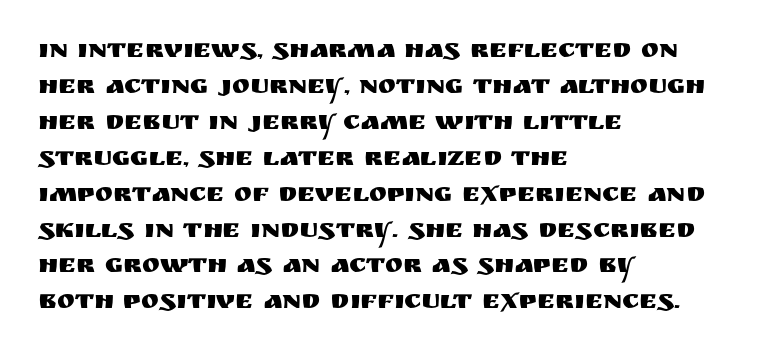
Vertically, the passage feels balanced, rows spaced as you'd expect. The face used here is rendered with its standard letterfit. The words here are not underlined. Posture: straight, roman, zero tilt.
